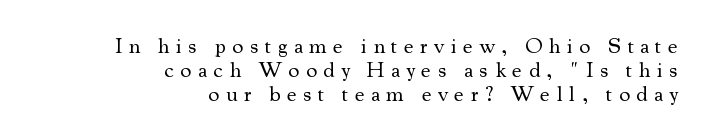
Q: Is the text bold? A: No.
Q: Is the text italic (slanted)? A: No, it is upright.
Q: Is the text underlined? A: No.
Q: How is the paragraph aligned? A: Right-aligned.
Q: Is the spacing between letters normal or unusually wide? A: Unusually wide.
Q: Is the spacing between lines tight, normal or loose? A: Tight.
